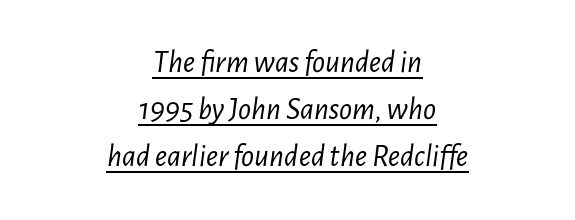
Q: Is the text bold? A: No.
Q: Is the text italic (slanted)? A: Yes, it leans right by about 7 degrees.
Q: Is the text underlined? A: Yes.
Q: How is the paragraph aligned? A: Centered.
Q: Is the spacing between letters normal or unusually wide? A: Normal.
Q: Is the spacing between lines tight, normal or loose? A: Normal.
Q: Width (condensed, normal, or wide)? A: Condensed.
Q: Stroke contrast? A: Low.
Q: x-height? A: Medium.
Q: Monospaced? A: No.
